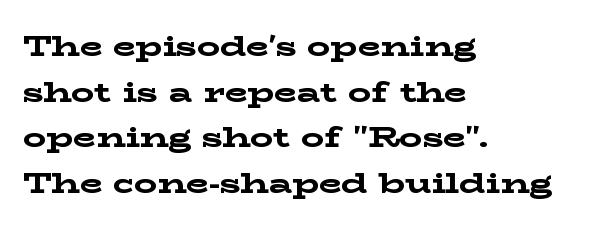
Q: Is the text bold? A: Yes.
Q: Is the text italic (slanted)? A: No, it is upright.
Q: Is the typeface a serif or a sans-serif typeface? A: Serif.
Q: Is the text underlined? A: No.
Q: How is the paragraph aligned? A: Left-aligned.
Q: Is the spacing between letters normal or unusually wide? A: Normal.
Q: Is the spacing between lines tight, normal or loose? A: Normal.
Q: Width (condensed, normal, or wide)? A: Wide.
Q: Stroke contrast? A: Low.
Q: x-height? A: Medium.
Q: Monospaced? A: No.
